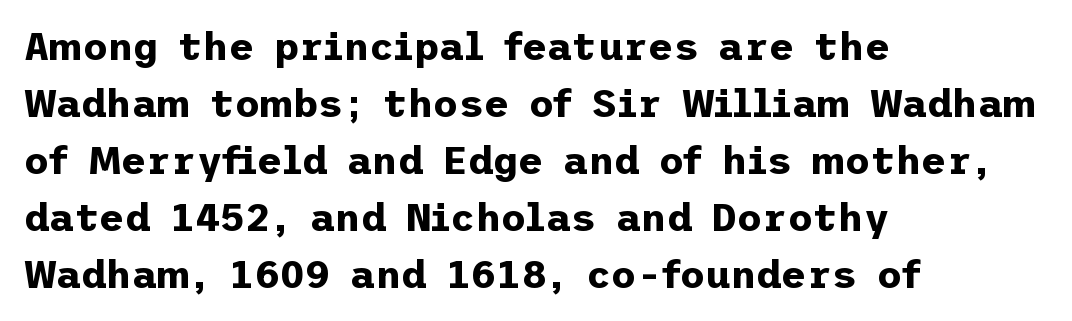
Q: Is the text bold? A: Yes.
Q: Is the text italic (slanted)? A: No, it is upright.
Q: Is the typeface a serif or a sans-serif typeface? A: Sans-serif.
Q: Is the text underlined? A: No.
Q: How is the paragraph aligned? A: Left-aligned.
Q: Is the spacing between letters normal or unusually wide? A: Normal.
Q: Is the spacing between lines tight, normal or loose? A: Normal.
Q: Width (condensed, normal, or wide)? A: Normal.
Q: Stroke contrast? A: Low.
Q: x-height? A: Medium.
